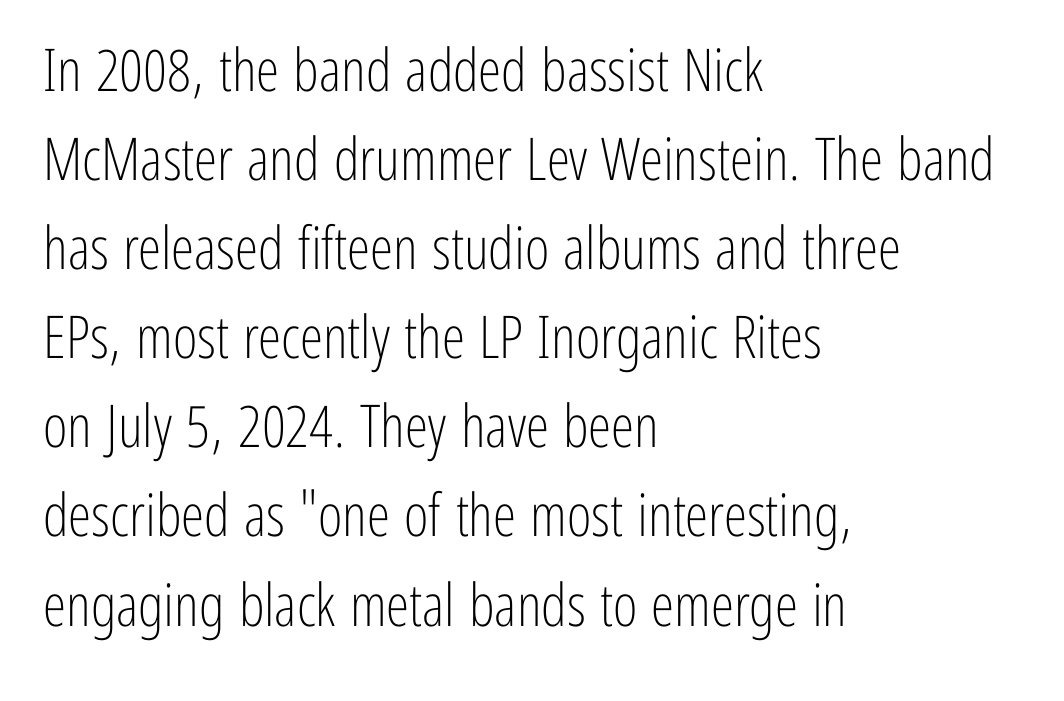
The image shows 59 px light, condensed sans-serif type, upright; set left-aligned, normal line spacing (1.51x), normal letter spacing, not underlined; low stroke contrast and a medium x-height.
